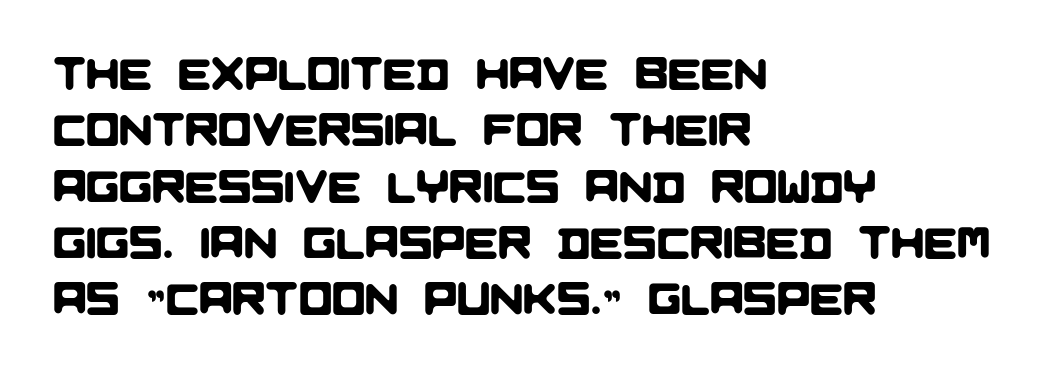
Q: Is the typeface a serif or a sans-serif typeface? A: Sans-serif.
Q: Is the text underlined? A: No.
Q: How is the paragraph aligned? A: Left-aligned.
Q: Is the spacing between letters normal or unusually wide? A: Normal.
Q: Is the spacing between lines tight, normal or loose? A: Normal.
Q: Width (condensed, normal, or wide)? A: Normal.
Q: Stroke contrast? A: Low.
Q: x-height? A: Large.
Q: Monospaced? A: No.
